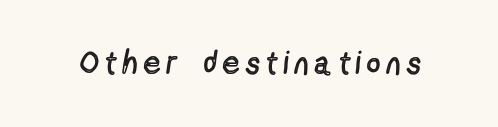
The image shows 32 px regular-weight, condensed sans-serif type; set unusually wide letter spacing (+0.22 em), not underlined; a medium x-height.
